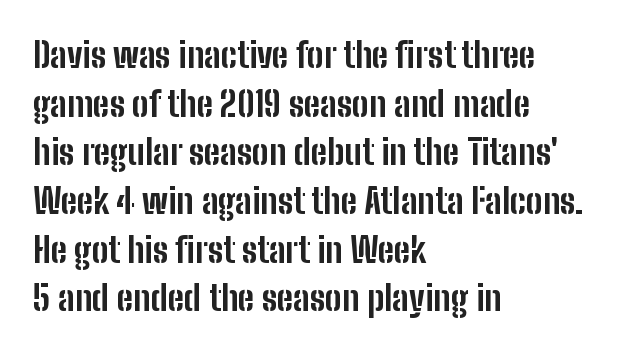
{"serif": "no", "italic": "no", "bold": "yes", "weight": "bold", "width": "condensed", "stroke_contrast": "low", "x_height": "medium", "monospaced": "no", "underline": "no", "align": "left", "line_spacing": "normal", "line_spacing_ratio": 1.39, "letter_spacing": "normal", "letter_spacing_em": 0.0, "glyph_px": 35}
